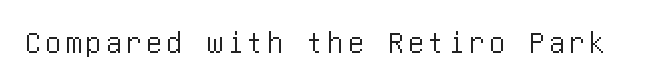
Examine the stroke ends and you'll find no serifs. Do the letters lean? They stand straight. Check under the words: just untouched page.
